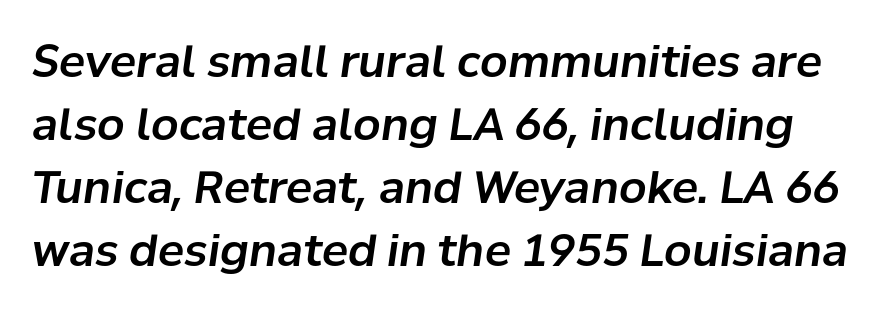
Descenders are the only things crossing below the line. A typesetter would call this leading conventional body-copy spacing. The rendering keeps characters at their native spacing. Note the varied advance widths — an 'i' is clearly narrower than an 'm'. Notice how the stems are inclined rather than vertical — that's the hallmark of italics.
